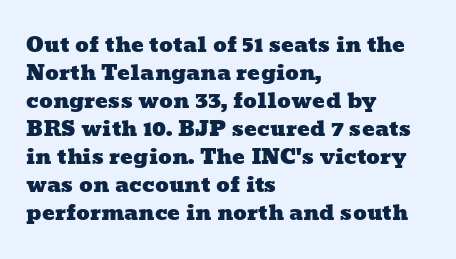
The image shows 21 px text type; set left-aligned, normal line spacing (1.33x), normal letter spacing, not underlined.
